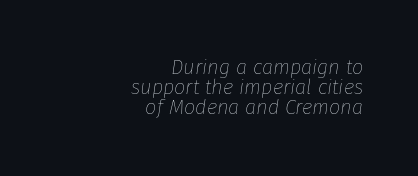
Here the glyphs are tracked normally, forming tight word shapes. These lines huddle together more closely than default settings would place them. Is this a heavy cut? Hardly; it is regular or lighter. Italic? Definitely — the glyphs are oblique.
